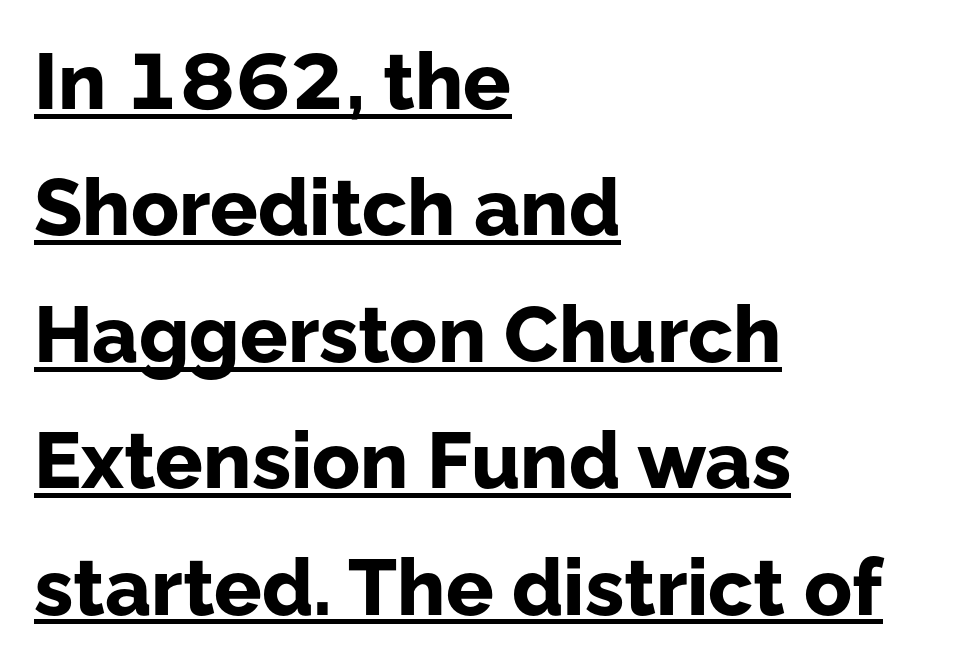
{"serif": "no", "italic": "no", "bold": "yes", "weight": "bold", "width": "normal", "stroke_contrast": "low", "x_height": "medium", "monospaced": "no", "underline": "yes", "align": "left", "line_spacing": "normal", "line_spacing_ratio": 1.6, "letter_spacing": "normal", "letter_spacing_em": 0.0, "glyph_px": 79}
